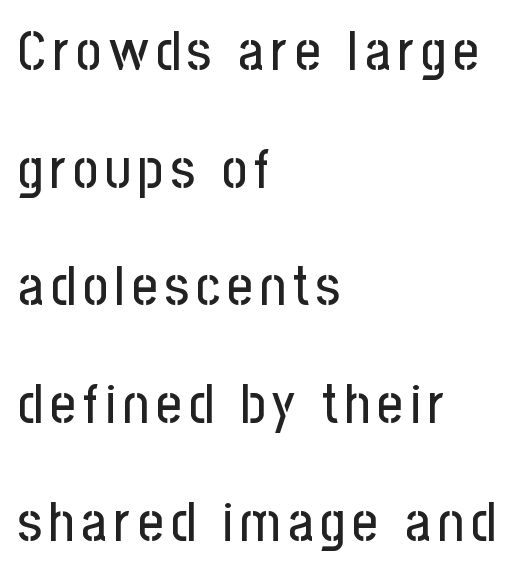
Q: Is the text italic (slanted)? A: No, it is upright.
Q: Is the typeface a serif or a sans-serif typeface? A: Sans-serif.
Q: Is the text underlined? A: No.
Q: How is the paragraph aligned? A: Left-aligned.
Q: Is the spacing between lines tight, normal or loose? A: Loose.
Q: Width (condensed, normal, or wide)? A: Condensed.
Q: Stroke contrast? A: Low.
Q: x-height? A: Medium.
Q: Monospaced? A: No.
